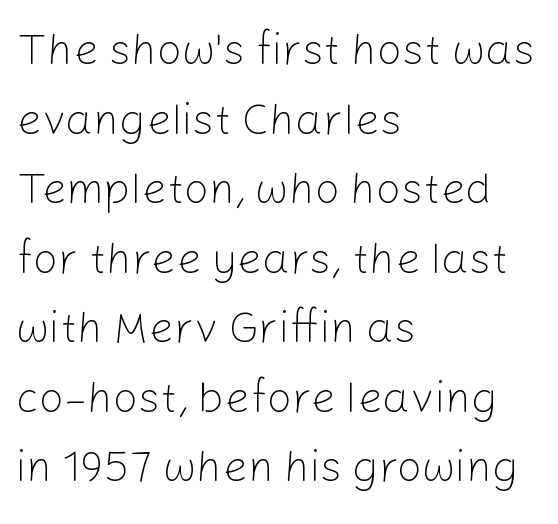
Q: Is the text bold? A: No.
Q: Is the text italic (slanted)? A: No, it is upright.
Q: Is the typeface a serif or a sans-serif typeface? A: Sans-serif.
Q: Is the text underlined? A: No.
Q: How is the paragraph aligned? A: Left-aligned.
Q: Is the spacing between letters normal or unusually wide? A: Normal.
Q: Is the spacing between lines tight, normal or loose? A: Normal.
Q: Width (condensed, normal, or wide)? A: Normal.
Q: Stroke contrast? A: Low.
Q: x-height? A: Medium.
Q: Monospaced? A: No.
